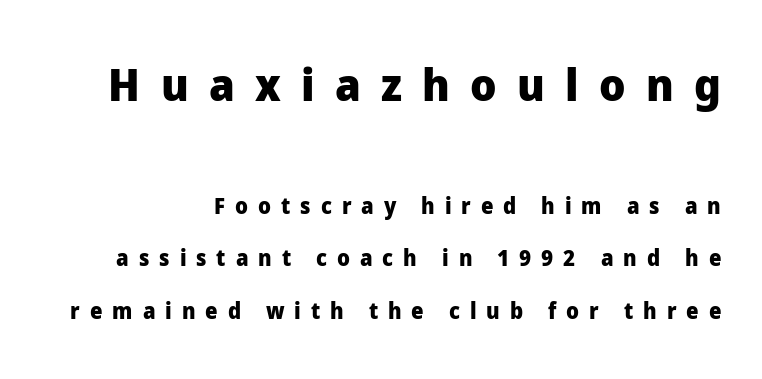
The type sits square on the baseline with zero lean. You'd pick this weight for a headline — it's a proper bold. Are there feet on the stems? There aren't — it's a sans. Proportional: the letters do not fall into vertical columns.
